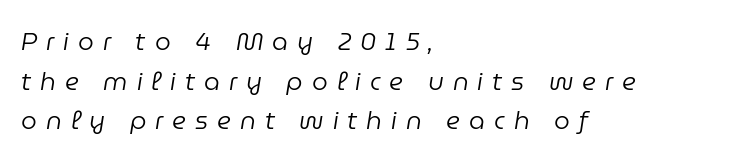
The paragraph shown leans on its left margin. Regarding leading, the lines here are spaced in the standard way. A quiet, ordinary-to-light weight characterises the typeface. The type is letterspaced generously, with wide tracking. Underlining? Definitely not there.
